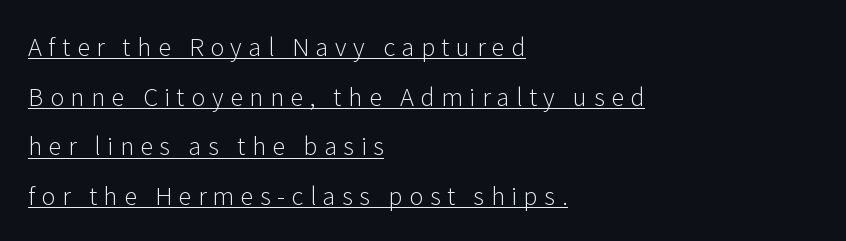
{"italic": "no", "bold": "no", "underline": "yes", "align": "left", "line_spacing": "loose", "line_spacing_ratio": 2.07, "letter_spacing": "wide", "letter_spacing_em": 0.27, "glyph_px": 24}
